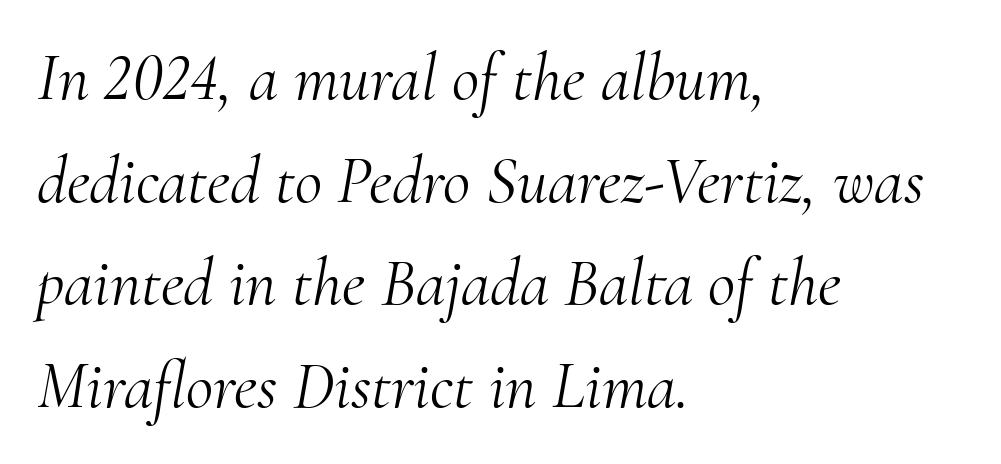
The block of text has a typical density, with ordinary space between rows. Does the lettering tilt? It does — this is italic. Horizontal alignment here is leftward, the default for most running prose. To sum up the face: it has serifs. Check under the words: just untouched page. No extra ink here — the face is not bold.
